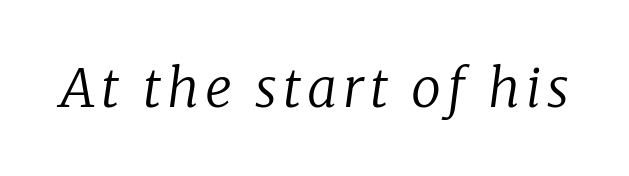
The image shows 53 px regular-weight serif type, italic (leaning right); set not underlined; low stroke contrast and a medium x-height.
